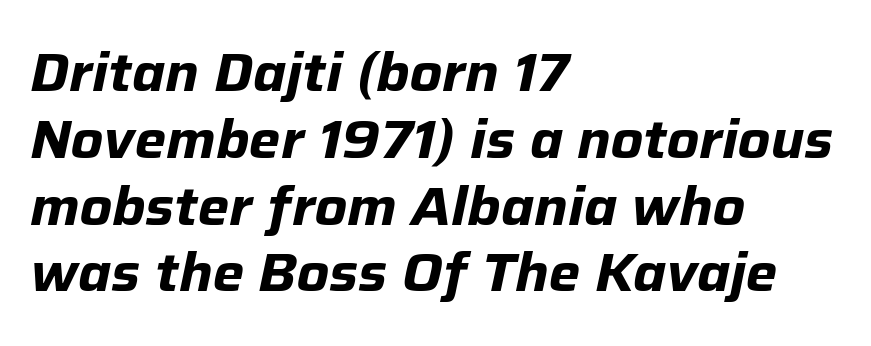
The image shows 53 px bold type, italic (leaning right); set left-aligned, normal line spacing (1.26x), normal letter spacing, not underlined; low stroke contrast and a medium x-height.
